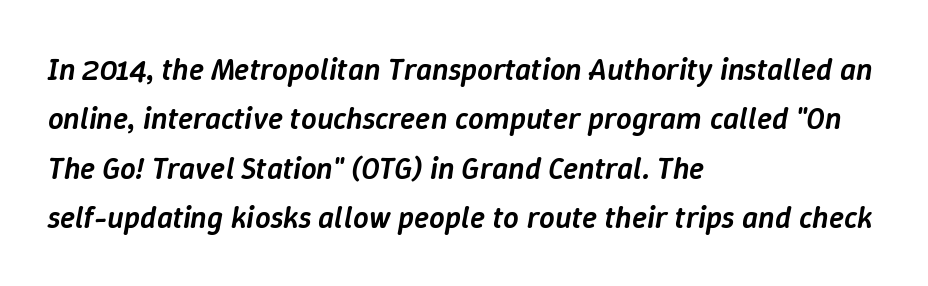
Q: Is the text bold? A: Semi-bold.
Q: Is the text italic (slanted)? A: Yes, it leans right by about 9 degrees.
Q: Is the text underlined? A: No.
Q: How is the paragraph aligned? A: Left-aligned.
Q: Is the spacing between letters normal or unusually wide? A: Normal.
Q: Is the spacing between lines tight, normal or loose? A: Normal.
Q: Width (condensed, normal, or wide)? A: Normal.
Q: Stroke contrast? A: Low.
Q: x-height? A: Medium.
Q: Monospaced? A: No.
